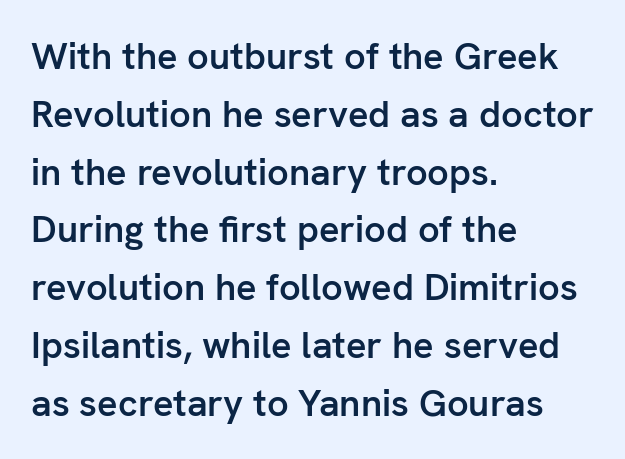
Varying glyph widths throughout — classic text-font behaviour. Posture: straight, roman, zero tilt. Clear beneath every line of the passage. Notice how descenders clear the ascenders below comfortably — that's standard leading.
